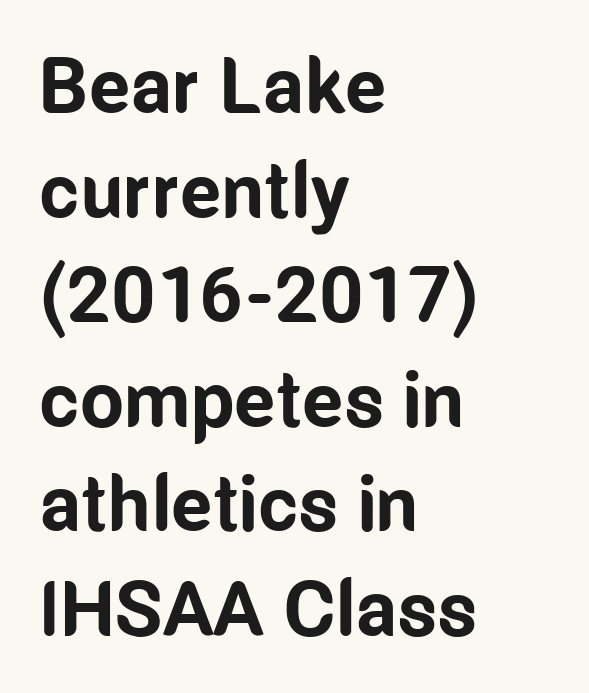
Q: Is the text bold? A: Yes.
Q: Is the text italic (slanted)? A: No, it is upright.
Q: Is the typeface a serif or a sans-serif typeface? A: Sans-serif.
Q: Is the text underlined? A: No.
Q: How is the paragraph aligned? A: Left-aligned.
Q: Is the spacing between letters normal or unusually wide? A: Normal.
Q: Is the spacing between lines tight, normal or loose? A: Normal.
Q: Width (condensed, normal, or wide)? A: Condensed.
Q: Stroke contrast? A: Low.
Q: x-height? A: Medium.
Q: Monospaced? A: No.
